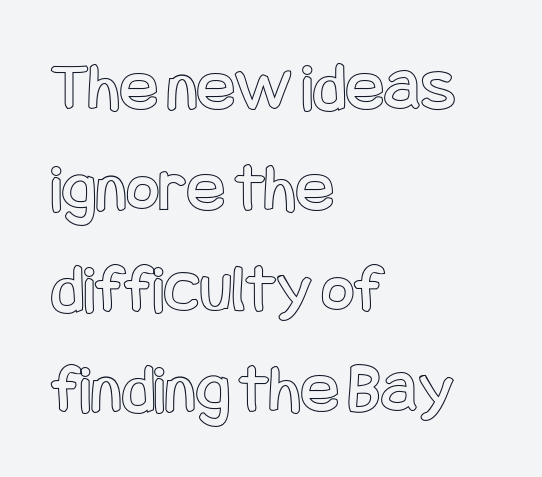
{"italic": "no", "width": "condensed", "x_height": "large", "underline": "no", "align": "left", "line_spacing": "normal", "line_spacing_ratio": 1.42, "letter_spacing": "normal", "letter_spacing_em": 0.0, "glyph_px": 71}
